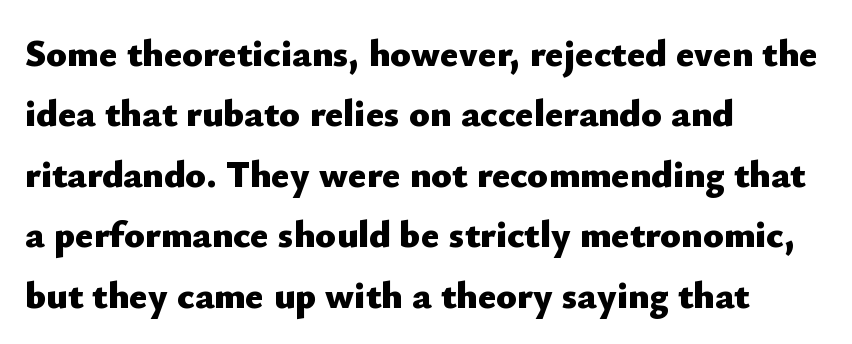
{"serif": "no", "italic": "no", "bold": "yes", "weight": "heavy", "width": "normal", "stroke_contrast": "low", "x_height": "small", "monospaced": "no", "underline": "no", "align": "left", "line_spacing": "normal", "line_spacing_ratio": 1.59, "letter_spacing": "normal", "letter_spacing_em": 0.0, "glyph_px": 38}
